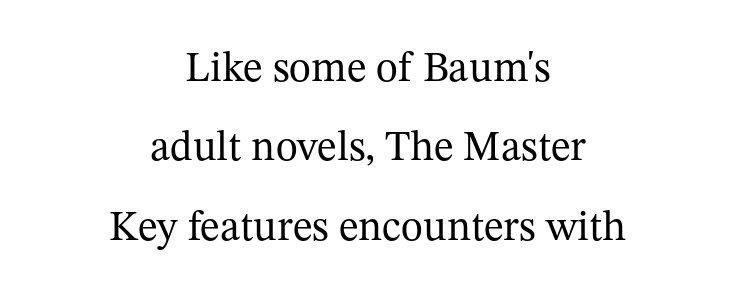
The image shows 42 px regular-weight serif type, upright; set centered, line spacing 1.89x, normal letter spacing, not underlined; medium stroke contrast and a medium x-height.
